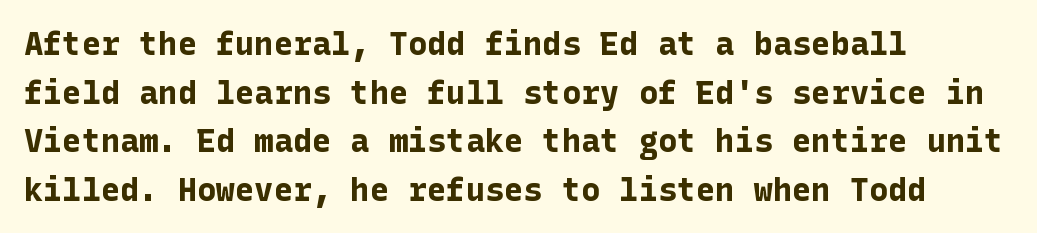
{"serif": "no", "italic": "no", "bold": "yes", "weight": "bold", "width": "normal", "stroke_contrast": "low", "x_height": "medium", "underline": "no", "align": "left", "line_spacing": "normal", "line_spacing_ratio": 1.52, "letter_spacing": "normal", "letter_spacing_em": 0.0, "glyph_px": 32}
